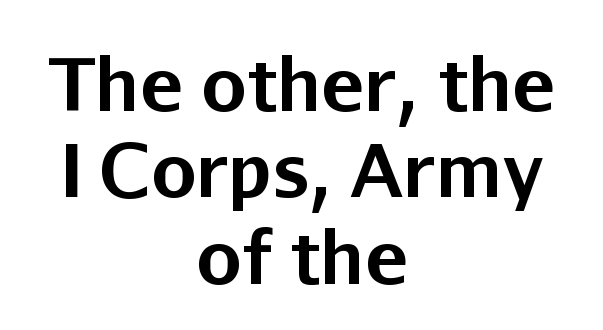
{"serif": "no", "italic": "no", "bold": "yes", "weight": "bold", "width": "normal", "stroke_contrast": "low", "x_height": "medium", "monospaced": "no", "underline": "no", "align": "center", "line_spacing_ratio": 1.2, "letter_spacing": "normal", "letter_spacing_em": 0.0, "glyph_px": 72}
